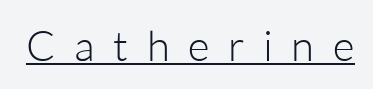
No chunkiness to these letters — they're not bold. The rendering shows plain stroke endings on the letterforms — a sans-serif design. Does a line run under the words? Yes, clearly. Here the designer chose a conventional face with non-uniform glyph widths. Every character sits straight up, as roman type does.
